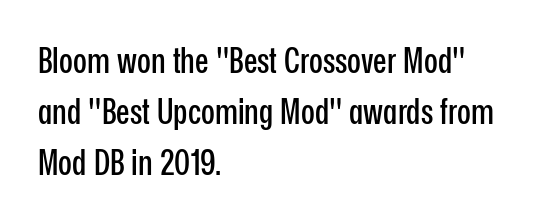
Q: Is the text italic (slanted)? A: No, it is upright.
Q: Is the typeface a serif or a sans-serif typeface? A: Sans-serif.
Q: Is the text underlined? A: No.
Q: How is the paragraph aligned? A: Left-aligned.
Q: Is the spacing between letters normal or unusually wide? A: Normal.
Q: Is the spacing between lines tight, normal or loose? A: Normal.
Q: Width (condensed, normal, or wide)? A: Condensed.
Q: Stroke contrast? A: Low.
Q: x-height? A: Medium.
Q: Monospaced? A: No.
